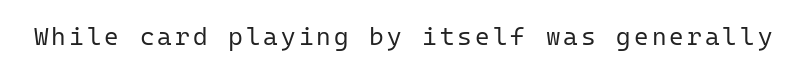
{"italic": "no", "bold": "no", "underline": "no", "glyph_px": 25}
